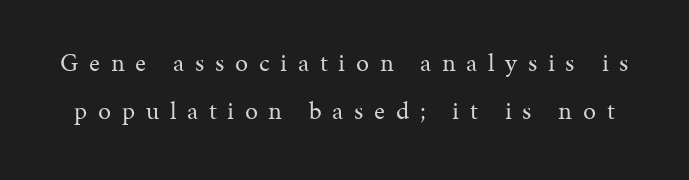
Tracking value appears strongly positive — letters spread wide. Descender tails drop into unmarked territory. In terms of posture, this sample is upright. Heaviness? Minimal to ordinary, like unemphasized prose.
